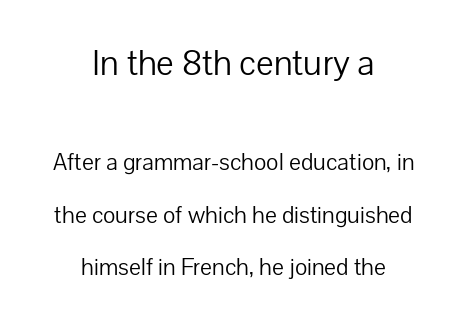
Q: Is the text bold? A: No.
Q: Is the text italic (slanted)? A: No, it is upright.
Q: Is the typeface a serif or a sans-serif typeface? A: Sans-serif.
Q: Is the text underlined? A: No.
Q: How is the paragraph aligned? A: Centered.
Q: Is the spacing between letters normal or unusually wide? A: Normal.
Q: Is the spacing between lines tight, normal or loose? A: Loose.
Q: Which block of text is set in a larger size, the first (top) or the second (bottom)? A: The first (top) one.
Q: Width (condensed, normal, or wide)? A: Normal.
Q: Stroke contrast? A: Low.
Q: x-height? A: Medium.
Q: Monospaced? A: No.
